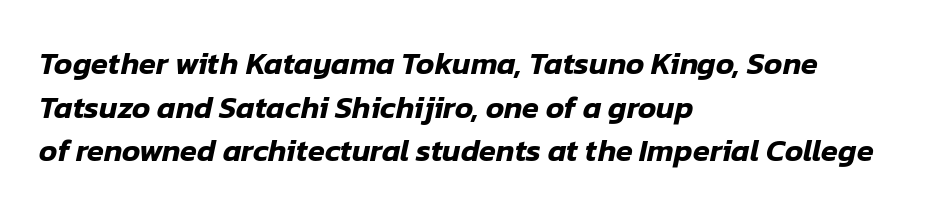
The image shows 31 px text type, italic (leaning right); set left-aligned, normal line spacing (1.41x), normal letter spacing, not underlined; low stroke contrast and a medium x-height.
